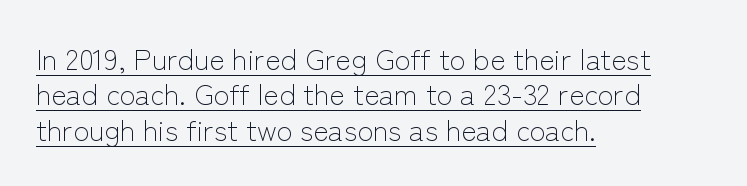
{"serif": "no", "italic": "no", "bold": "no", "weight": "light", "width": "normal", "stroke_contrast": "low", "x_height": "medium", "monospaced": "no", "underline": "yes", "align": "left", "line_spacing_ratio": 1.22, "letter_spacing": "normal", "letter_spacing_em": 0.0, "glyph_px": 29}
